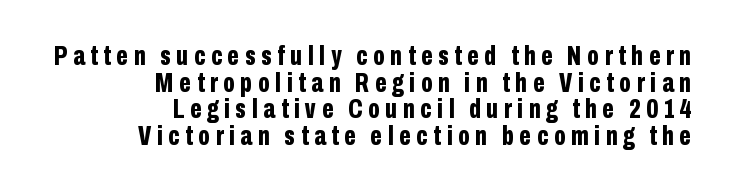
Q: Is the text bold? A: Yes.
Q: Is the text italic (slanted)? A: No, it is upright.
Q: Is the typeface a serif or a sans-serif typeface? A: Sans-serif.
Q: Is the text underlined? A: No.
Q: How is the paragraph aligned? A: Right-aligned.
Q: Is the spacing between letters normal or unusually wide? A: Unusually wide.
Q: Is the spacing between lines tight, normal or loose? A: Tight.
Q: Width (condensed, normal, or wide)? A: Condensed.
Q: Stroke contrast? A: Low.
Q: x-height? A: Medium.
Q: Monospaced? A: No.
